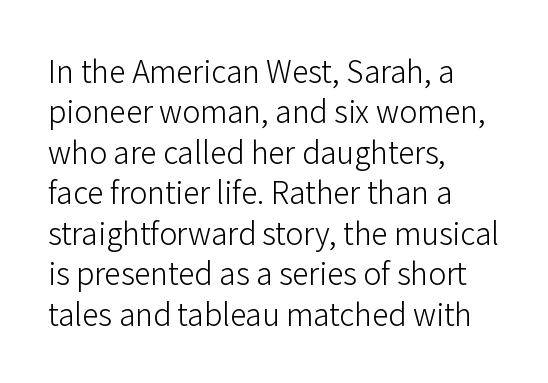
The image shows 30 px light sans-serif type, upright; set left-aligned, normal line spacing (1.35x), normal letter spacing, not underlined; low stroke contrast and a medium x-height.
